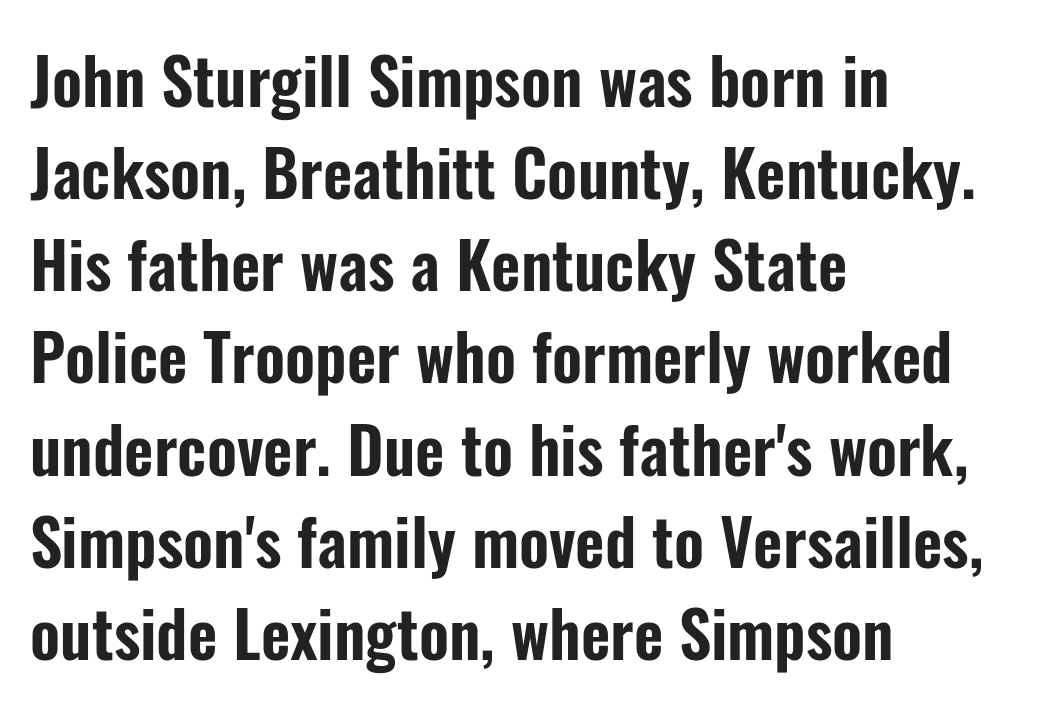
{"serif": "no", "italic": "no", "width": "condensed", "stroke_contrast": "low", "x_height": "medium", "monospaced": "no", "underline": "no", "align": "left", "line_spacing": "normal", "line_spacing_ratio": 1.44, "letter_spacing": "normal", "letter_spacing_em": 0.0, "glyph_px": 64}
